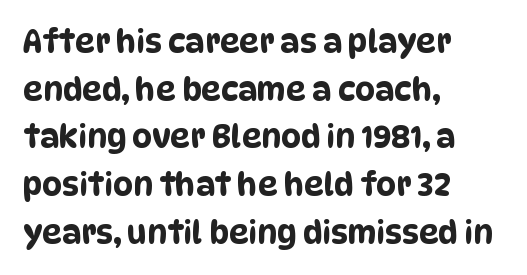
The image shows 31 px condensed sans-serif type; set left-aligned, normal line spacing (1.54x), normal letter spacing, not underlined; low stroke contrast and a large x-height.
